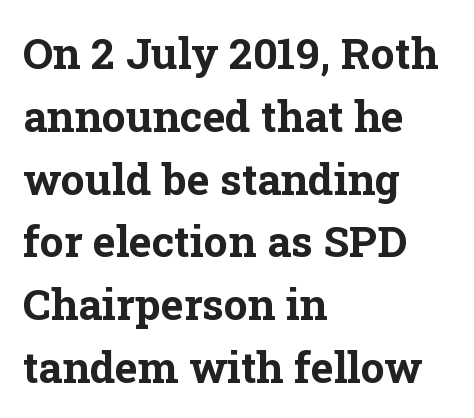
The image shows 43 px bold serif type, upright; set left-aligned, normal line spacing (1.46x), normal letter spacing, not underlined; low stroke contrast and a medium x-height.
